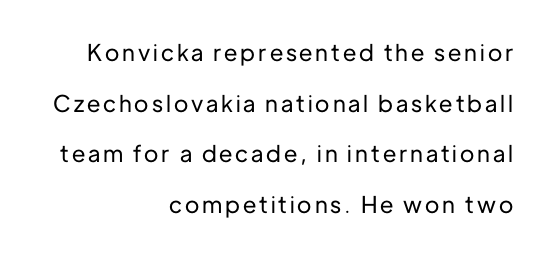
The image shows 23 px text type, upright; set right-aligned, loose line spacing (2.2x), not underlined.
